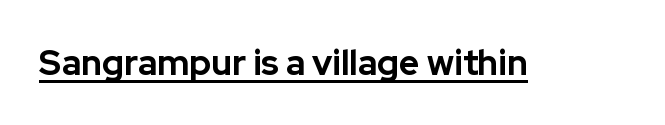
Letterform terminals end flat and unadorned throughout the passage. Observe the ordinary spacing: letters are neighbours, not strangers. Plenty of ink on the page — the face is bold. Varying glyph widths throughout — classic text-font behaviour. The words here are underlined.
